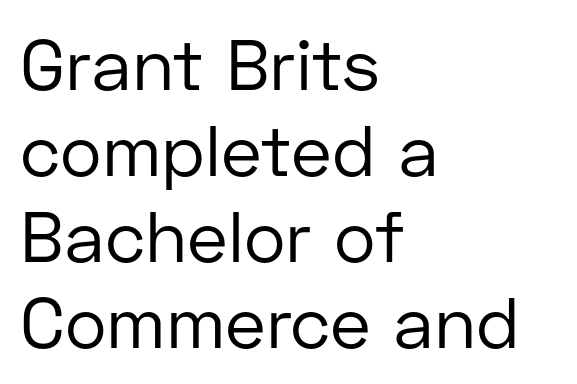
Character widths vary here, with narrow letters taking less room than wide ones. The text block is weighted toward the left margin, trailing off unevenly rightward. Notice how the stems are strictly vertical — no italics here. Each word holds together tightly as a unit, with standard inter-letter gaps. Quick note: underline off.
